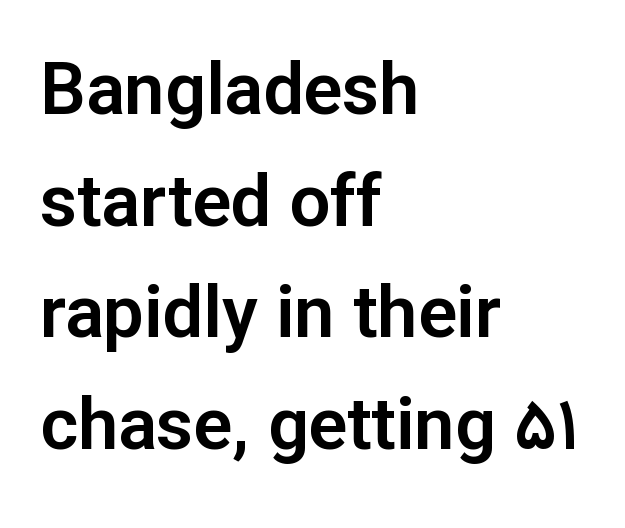
Note the varied advance widths — an 'i' is clearly narrower than an 'm'. You can tell it's not italic because the verticals are truly vertical. Rule under the text: the space is simply empty. All the whitespace from short lines collects on the right. Classification — sans serif. One glance says typical: line gaps are just what's usual.
